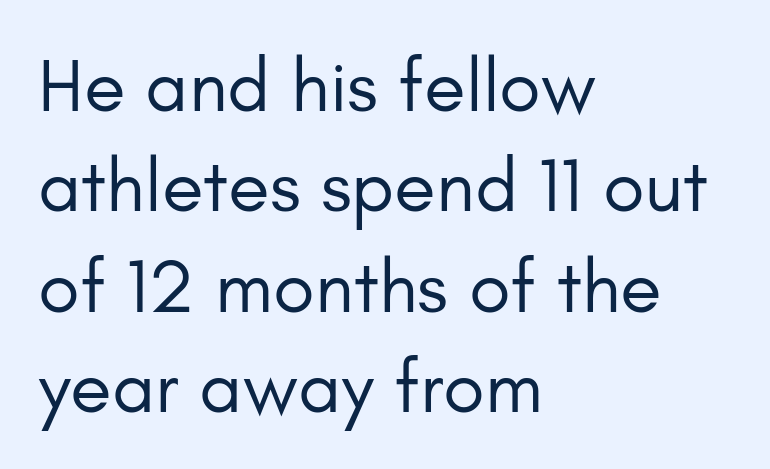
The image shows 76 px regular-weight sans-serif type, upright; set left-aligned, normal line spacing (1.32x), normal letter spacing, not underlined; low stroke contrast and a small x-height.
